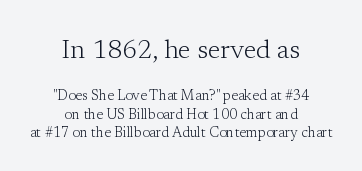
{"italic": "no", "bold": "no", "underline": "no", "align": "center", "line_spacing": "normal", "line_spacing_ratio": 1.32, "letter_spacing": "normal", "letter_spacing_em": 0.0, "larger_block": "first", "size_ratio": 1.86, "glyph_px": 26}
